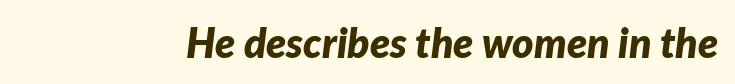
Q: Is the text bold? A: Yes.
Q: Is the text italic (slanted)? A: Yes, it leans right by about 7 degrees.
Q: Is the text underlined? A: No.
Q: Is the spacing between letters normal or unusually wide? A: Normal.
Q: Width (condensed, normal, or wide)? A: Normal.
Q: Stroke contrast? A: Low.
Q: x-height? A: Medium.
Q: Monospaced? A: No.
